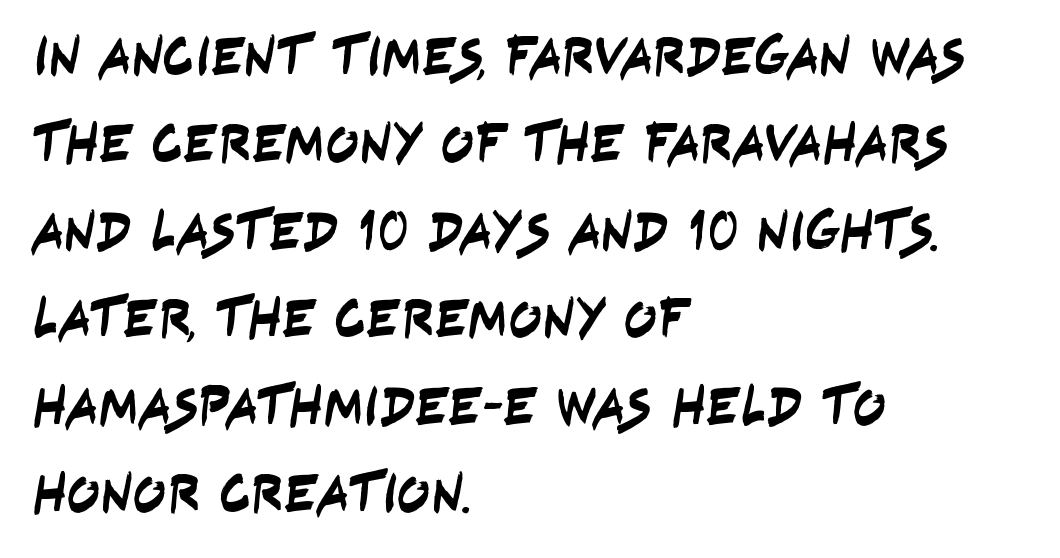
Q: Is the typeface a serif or a sans-serif typeface? A: Sans-serif.
Q: Is the text underlined? A: No.
Q: How is the paragraph aligned? A: Left-aligned.
Q: Is the spacing between letters normal or unusually wide? A: Normal.
Q: Is the spacing between lines tight, normal or loose? A: Normal.
Q: Width (condensed, normal, or wide)? A: Condensed.
Q: Stroke contrast? A: Low.
Q: x-height? A: Large.
Q: Monospaced? A: No.
